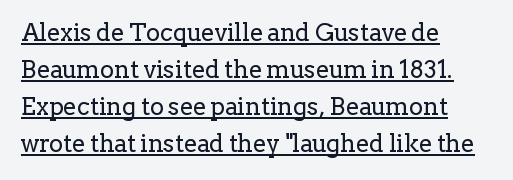
{"italic": "no", "bold": "no", "underline": "yes", "align": "left", "line_spacing": "normal", "line_spacing_ratio": 1.54, "letter_spacing": "normal", "letter_spacing_em": 0.0, "glyph_px": 24}
